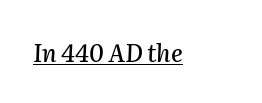
{"italic": "yes", "lean": "right", "slant_degrees": 2, "underline": "yes", "letter_spacing": "normal", "letter_spacing_em": 0.0, "glyph_px": 24}
